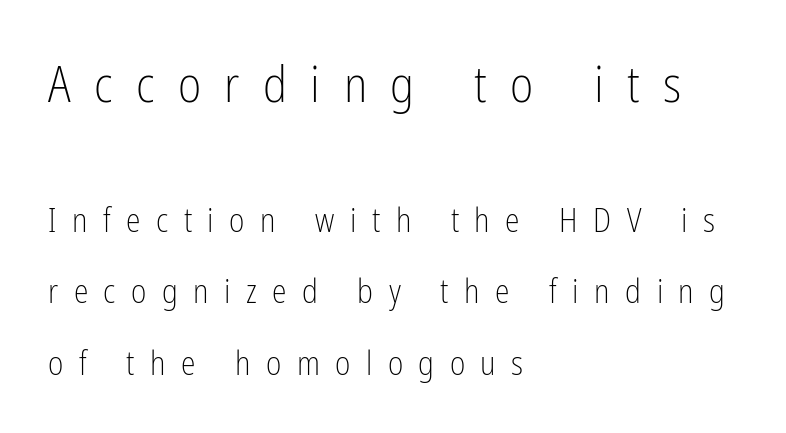
Q: Is the text bold? A: No.
Q: Is the text italic (slanted)? A: No, it is upright.
Q: Is the typeface a serif or a sans-serif typeface? A: Sans-serif.
Q: Is the text underlined? A: No.
Q: How is the paragraph aligned? A: Left-aligned.
Q: Is the spacing between letters normal or unusually wide? A: Unusually wide.
Q: Is the spacing between lines tight, normal or loose? A: Loose.
Q: Which block of text is set in a larger size, the first (top) or the second (bottom)? A: The first (top) one.
Q: Width (condensed, normal, or wide)? A: Condensed.
Q: Stroke contrast? A: Low.
Q: x-height? A: Medium.
Q: Monospaced? A: No.
